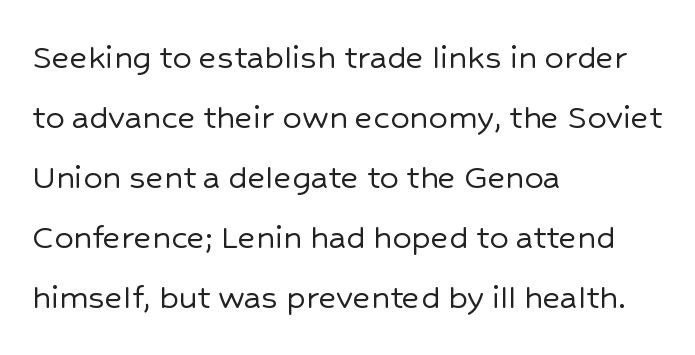
Q: Is the text italic (slanted)? A: No, it is upright.
Q: Is the typeface a serif or a sans-serif typeface? A: Sans-serif.
Q: Is the text underlined? A: No.
Q: How is the paragraph aligned? A: Left-aligned.
Q: Is the spacing between letters normal or unusually wide? A: Normal.
Q: Is the spacing between lines tight, normal or loose? A: Normal.
Q: Width (condensed, normal, or wide)? A: Normal.
Q: Stroke contrast? A: Low.
Q: x-height? A: Medium.
Q: Monospaced? A: No.
